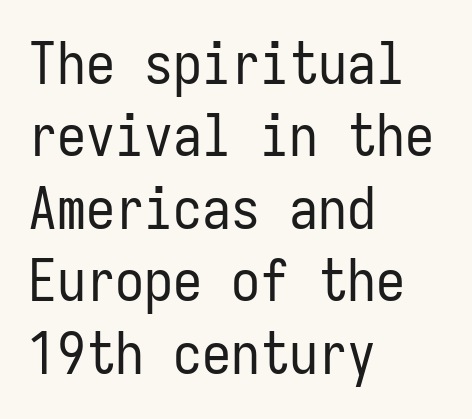
Q: Is the text bold? A: No.
Q: Is the text italic (slanted)? A: No, it is upright.
Q: Is the typeface a serif or a sans-serif typeface? A: Sans-serif.
Q: Is the text underlined? A: No.
Q: How is the paragraph aligned? A: Left-aligned.
Q: Is the spacing between letters normal or unusually wide? A: Normal.
Q: Is the spacing between lines tight, normal or loose? A: Normal.
Q: Width (condensed, normal, or wide)? A: Condensed.
Q: Stroke contrast? A: Low.
Q: x-height? A: Medium.
Q: Monospaced? A: Yes.
